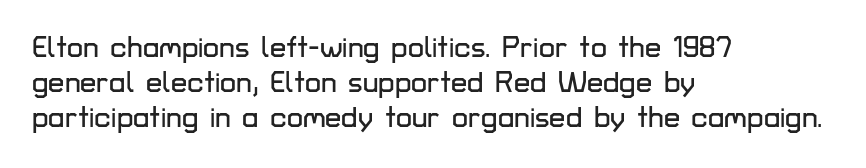
The image shows 29 px sans-serif type, upright; set left-aligned, line spacing 1.21x, normal letter spacing, not underlined; low stroke contrast and a medium x-height.
